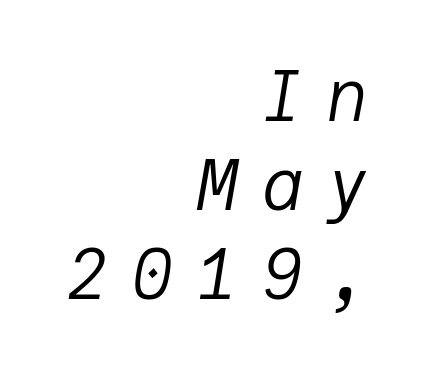
The face used here is rendered with a markedly widened letterfit. The words here are not underlined. Do the characters align in a grid? Yes, the font is monospaced. It's the slanting kind of type. The designer left line spacing at the default. Typeset ragged left — the right edge is the straight one.
